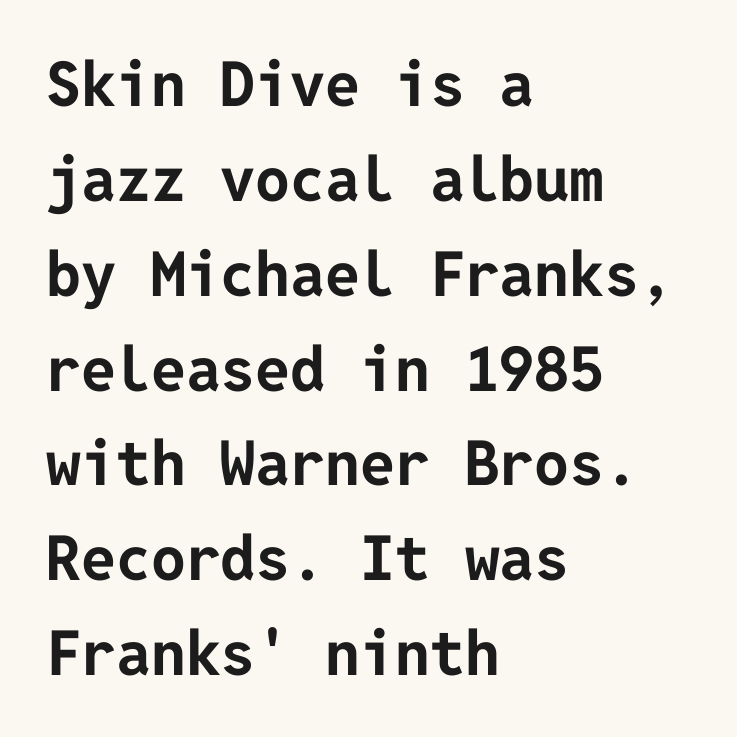
Q: Is the text bold? A: Yes.
Q: Is the text italic (slanted)? A: No, it is upright.
Q: Is the typeface a serif or a sans-serif typeface? A: Sans-serif.
Q: Is the text underlined? A: No.
Q: How is the paragraph aligned? A: Left-aligned.
Q: Is the spacing between letters normal or unusually wide? A: Normal.
Q: Is the spacing between lines tight, normal or loose? A: Normal.
Q: Width (condensed, normal, or wide)? A: Normal.
Q: Stroke contrast? A: Low.
Q: x-height? A: Medium.
